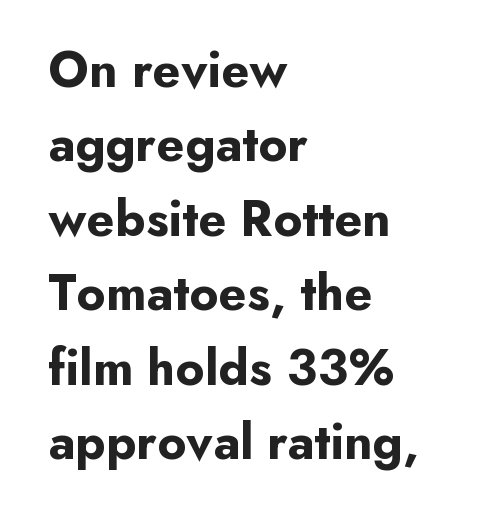
{"serif": "no", "italic": "no", "bold": "yes", "weight": "bold", "width": "normal", "stroke_contrast": "low", "x_height": "small", "monospaced": "no", "underline": "no", "align": "left", "line_spacing": "normal", "line_spacing_ratio": 1.46, "letter_spacing": "normal", "letter_spacing_em": 0.0, "glyph_px": 51}
